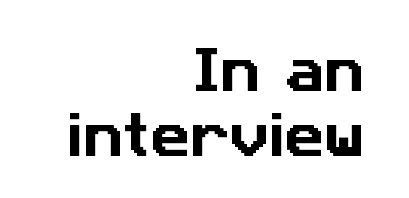
{"serif": "no", "width": "normal", "stroke_contrast": "low", "x_height": "medium", "monospaced": "no", "underline": "no", "align": "right", "line_spacing": "normal", "line_spacing_ratio": 1.32, "letter_spacing": "normal", "letter_spacing_em": 0.0, "glyph_px": 49}
